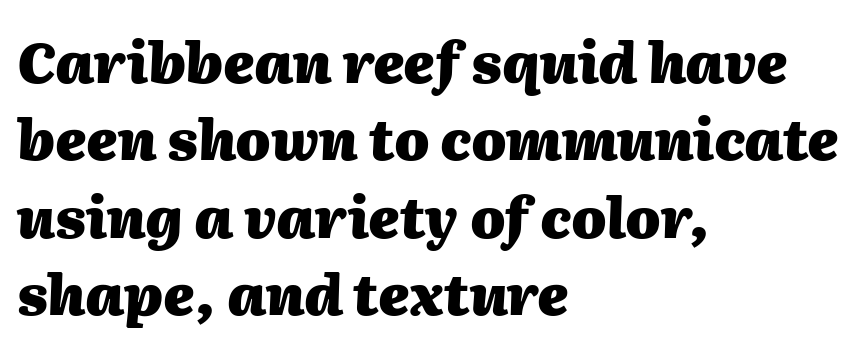
This rendering leaves character spacing at its baseline value. The passage shown leans; its letterforms are oblique. Students, observe: this is what conventionally led text looks like. As a designer I'd log this as weight 700, bold. Left-aligned paragraph, ragged on the right. Check the space under the baseline: it is left empty.
